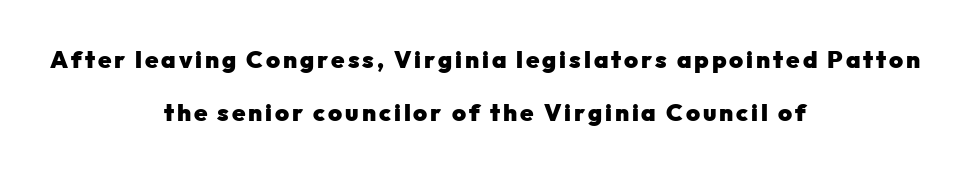
Does the lettering tilt? It doesn't — this is upright. Widely set lines give the paragraph a tall, airy silhouette. Just letters on the line, the space beneath them empty. The rag falls on both sides of this text block equally. In terms of weight, the rendering is a true, heavy bold.
